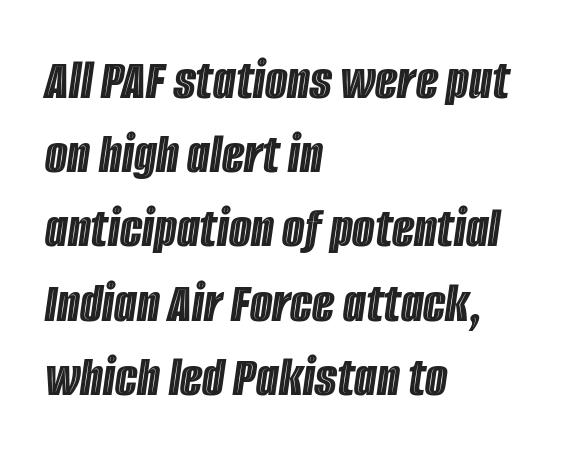
The image shows 58 px condensed type, italic (leaning right); set left-aligned, normal line spacing (1.28x), normal letter spacing, not underlined; a large x-height.
